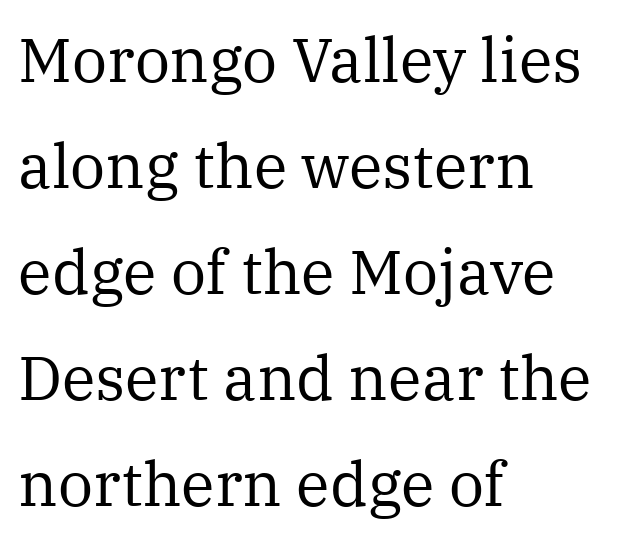
The image shows 62 px regular-weight serif type, upright; set left-aligned, line spacing 1.71x, normal letter spacing, not underlined; medium stroke contrast and a medium x-height.
